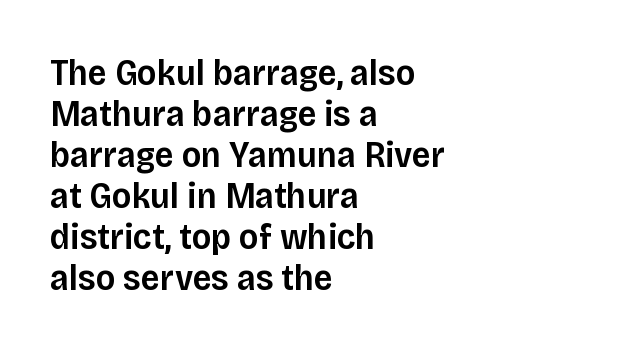
How are the letters spaced? Ordinarily, with no added tracking. In terms of posture, this sample is upright. The ragged edge is on the right, which tells us the setting is flush left. Looks like regular typesetting: each glyph gets only the width it needs. Stroke terminals: plain, sans-serif.
